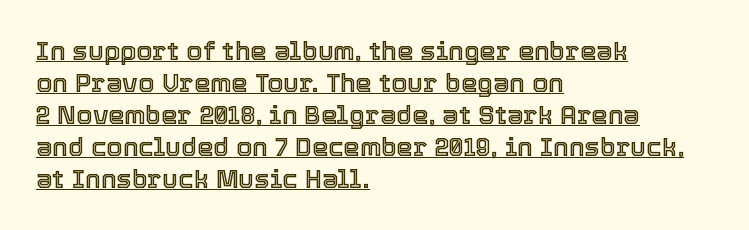
Q: Is the text italic (slanted)? A: No, it is upright.
Q: Is the text underlined? A: Yes.
Q: How is the paragraph aligned? A: Left-aligned.
Q: Is the spacing between letters normal or unusually wide? A: Normal.
